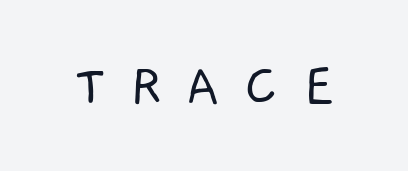
The image shows 62 px light sans-serif type; set unusually wide letter spacing (+0.4 em), not underlined; low stroke contrast and a medium x-height.
